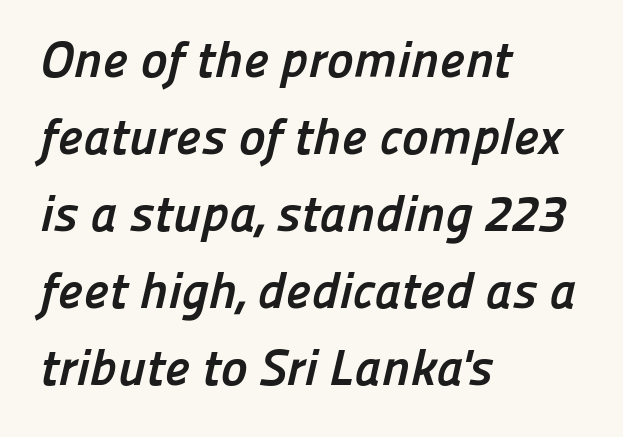
Horizontal alignment here is leftward, the default for most running prose. Does extra space separate the letters? No, they use regular spacing. Heft: maximum for text — a bold. Glance below the letters and you will spot only blank space.
